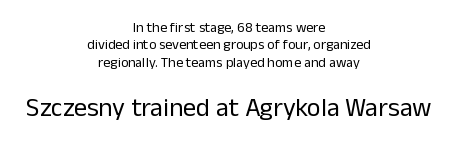
The image shows 26 px text type, upright; set centered, normal line spacing (1.25x), normal letter spacing, not underlined; the second (bottom) block is 1.86x larger.
